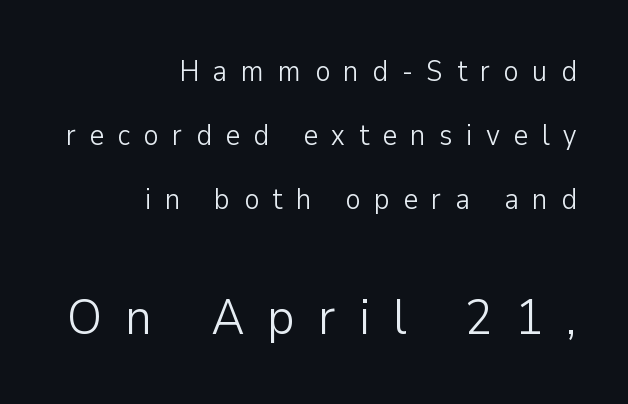
{"serif": "no", "italic": "no", "bold": "no", "weight": "light", "width": "normal", "stroke_contrast": "low", "x_height": "medium", "monospaced": "no", "underline": "no", "align": "right", "line_spacing": "loose", "line_spacing_ratio": 2.21, "letter_spacing": "wide", "letter_spacing_em": 0.46, "larger_block": "second", "size_ratio": 1.72, "glyph_px": 50}
